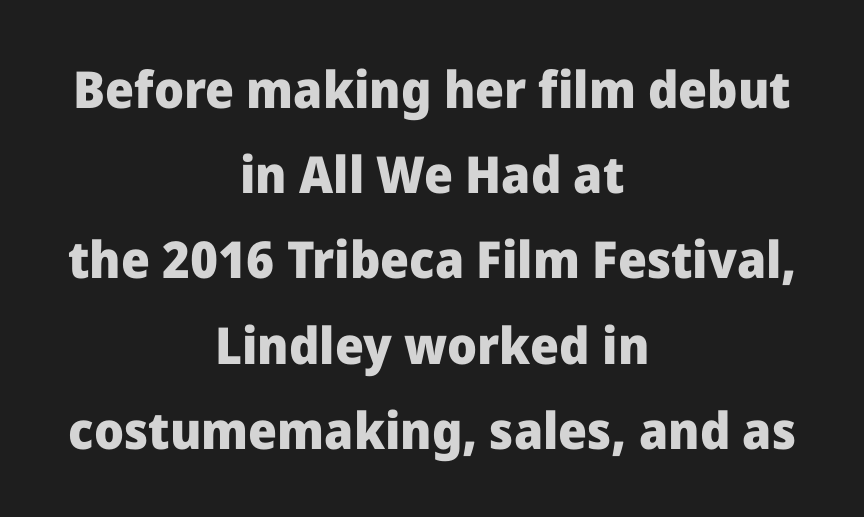
Q: Is the text bold? A: Yes.
Q: Is the text italic (slanted)? A: No, it is upright.
Q: Is the typeface a serif or a sans-serif typeface? A: Sans-serif.
Q: Is the text underlined? A: No.
Q: How is the paragraph aligned? A: Centered.
Q: Is the spacing between letters normal or unusually wide? A: Normal.
Q: Is the spacing between lines tight, normal or loose? A: Normal.
Q: Width (condensed, normal, or wide)? A: Normal.
Q: Stroke contrast? A: Low.
Q: x-height? A: Medium.
Q: Monospaced? A: No.
